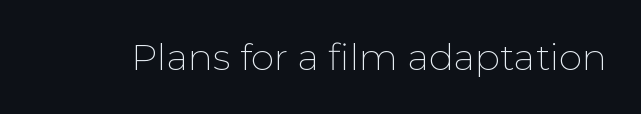
Is the type heavy? It reads as light-to-regular instead. Spacing verdict: proportional, widths tailored to each character. The rendering shows plain stroke endings on the letterforms — a sans-serif design. Type without underlining. Honestly, the letter spacing is just normal — you wouldn't notice it. Style check: upright.
